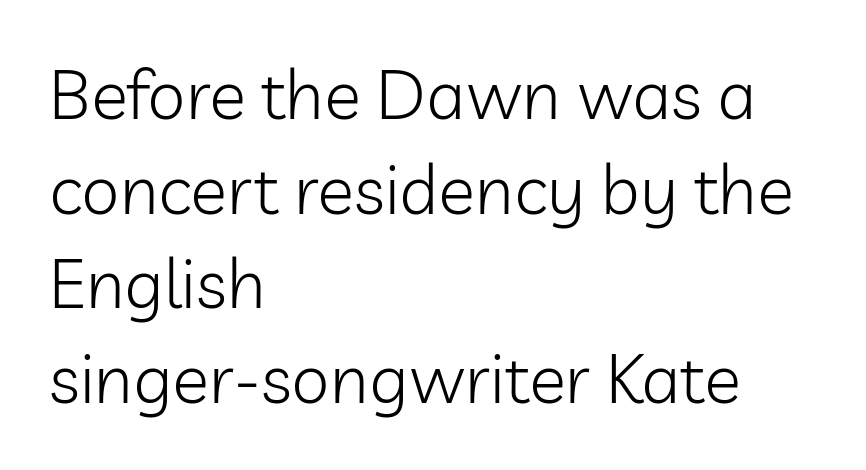
The image shows 69 px light sans-serif type, upright; set left-aligned, normal line spacing (1.37x), normal letter spacing, not underlined; low stroke contrast and a medium x-height.
